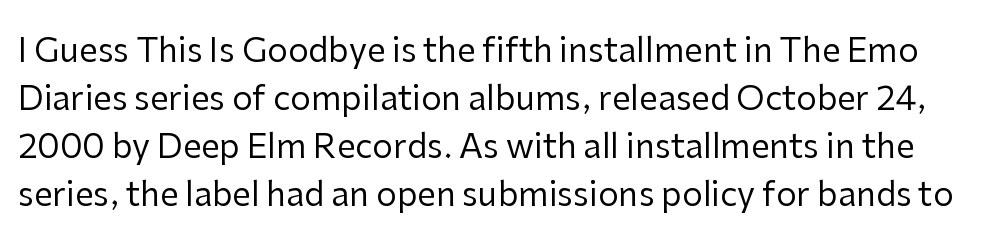
Q: Is the text bold? A: No.
Q: Is the text italic (slanted)? A: No, it is upright.
Q: Is the typeface a serif or a sans-serif typeface? A: Sans-serif.
Q: Is the text underlined? A: No.
Q: Is the spacing between letters normal or unusually wide? A: Normal.
Q: Is the spacing between lines tight, normal or loose? A: Normal.
Q: Width (condensed, normal, or wide)? A: Normal.
Q: Stroke contrast? A: Low.
Q: x-height? A: Medium.
Q: Monospaced? A: No.
